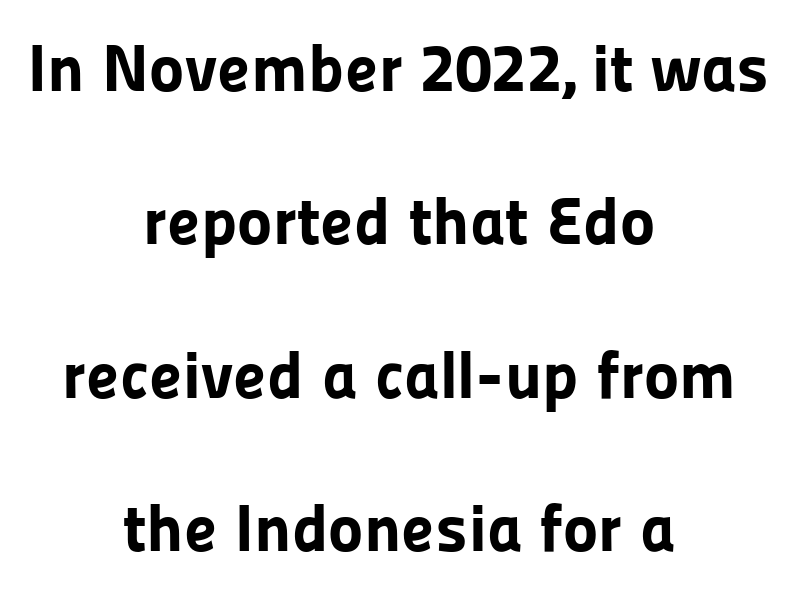
Q: Is the text bold? A: Yes.
Q: Is the text italic (slanted)? A: No, it is upright.
Q: Is the typeface a serif or a sans-serif typeface? A: Sans-serif.
Q: Is the text underlined? A: No.
Q: How is the paragraph aligned? A: Centered.
Q: Is the spacing between letters normal or unusually wide? A: Normal.
Q: Is the spacing between lines tight, normal or loose? A: Loose.
Q: Width (condensed, normal, or wide)? A: Normal.
Q: Stroke contrast? A: Low.
Q: x-height? A: Medium.
Q: Monospaced? A: No.
